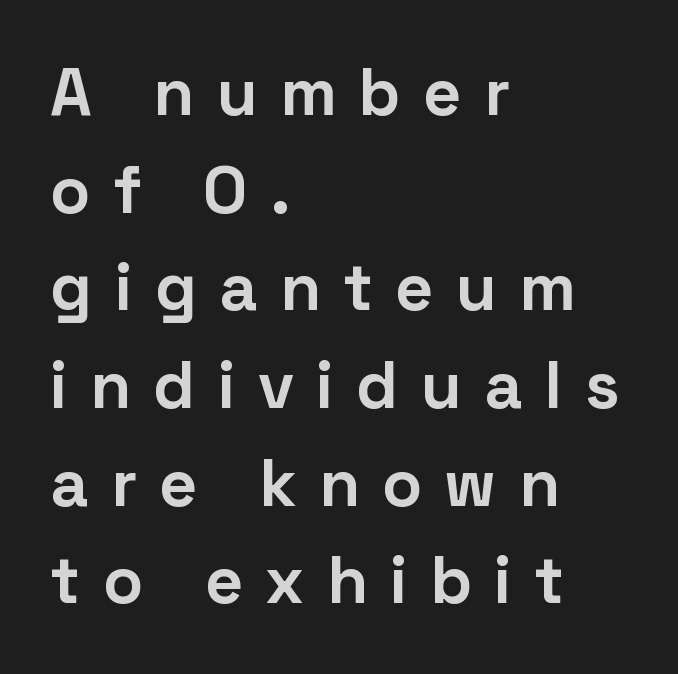
Note the varied advance widths — an 'i' is clearly narrower than an 'm'. Beneath every word, the page is bare. Letter spacing: wide. The passage shown stacks its lines at a standard gap. Visually the block forms a straight wall on the left and a jagged coastline on the right. A full-strength bold gives these letters their thick strokes.
